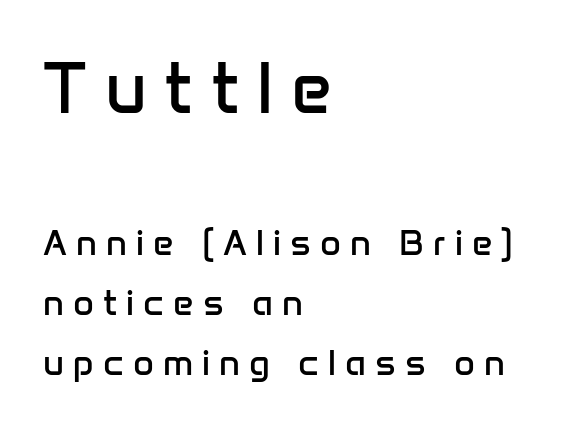
The image shows 72 px regular-weight sans-serif type, upright; set left-aligned, normal line spacing (1.66x), unusually wide letter spacing (+0.25 em), not underlined; the first (top) block is 2.0x larger; low stroke contrast and a medium x-height.
